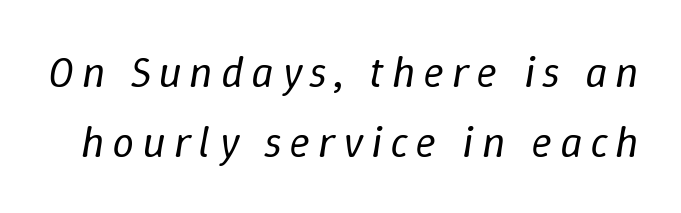
Q: Is the text bold? A: No.
Q: Is the text italic (slanted)? A: Yes, it leans right by about 9 degrees.
Q: Is the text underlined? A: No.
Q: Is the spacing between lines tight, normal or loose? A: Normal.
Q: Width (condensed, normal, or wide)? A: Normal.
Q: Stroke contrast? A: Low.
Q: x-height? A: Medium.
Q: Monospaced? A: No.
